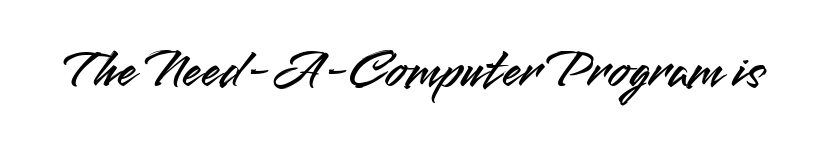
Q: Is the text italic (slanted)? A: Yes.
Q: Is the typeface a serif or a sans-serif typeface? A: Sans-serif.
Q: Is the text underlined? A: No.
Q: Is the spacing between letters normal or unusually wide? A: Normal.
Q: Width (condensed, normal, or wide)? A: Normal.
Q: Stroke contrast? A: Medium.
Q: x-height? A: Small.
Q: Monospaced? A: No.
